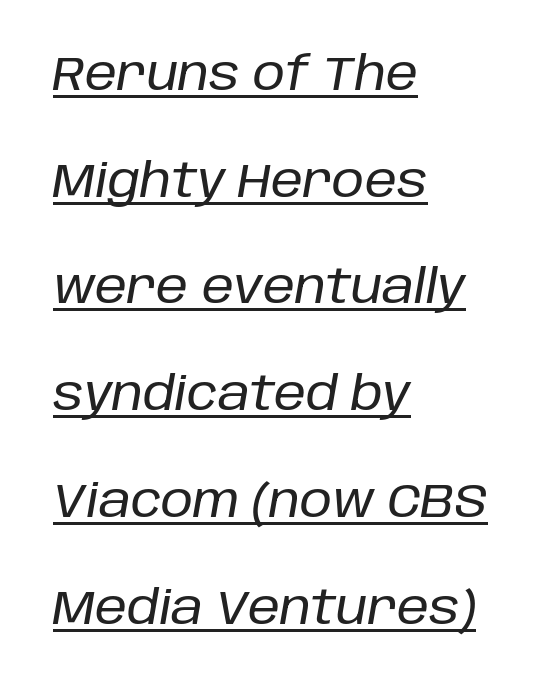
Caption: lettering with a line underneath. The text carries the slant typical of an italic or oblique font. The paragraph shown leans on its left margin. Whoever set this chose breathing room over compactness in the vertical rhythm.
